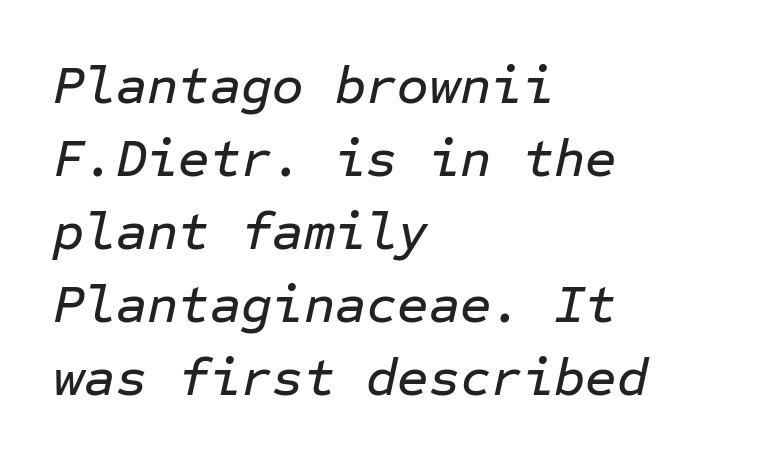
Notice how the stems are inclined rather than vertical — that's the hallmark of italics. The letterforms sit shoulder to shoulder at normal distance. The words here are not underlined. You could count columns in this text — the font is strictly monospaced. Line starts are locked; line ends wander. The line-height multiplier appears to be the usual default.
